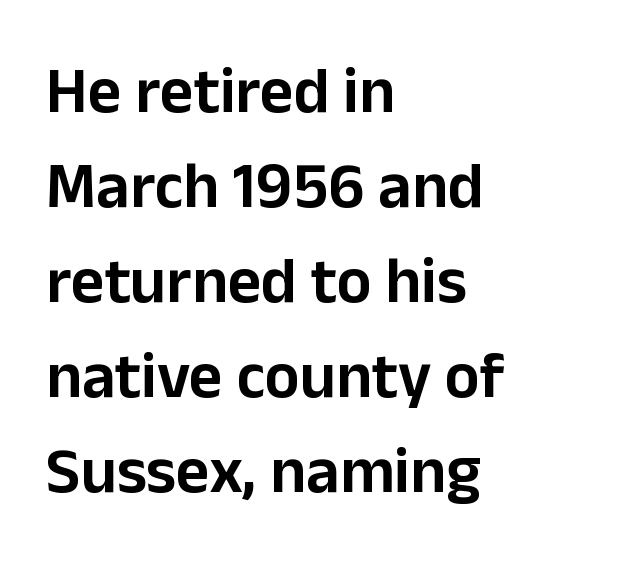
The image shows 65 px sans-serif type, upright; set left-aligned, normal line spacing (1.46x), normal letter spacing, not underlined; low stroke contrast and a medium x-height.
